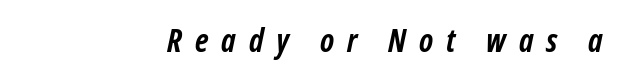
Honestly, there is no underline to notice here at all. This sample is right-justified, so line beginnings fall wherever the words allow. As a designer I'd log this as weight 700, bold. The rendering uses natural spacing where letterforms have individual widths. What stands out about the letter spacing? Its width — letters are far apart.
